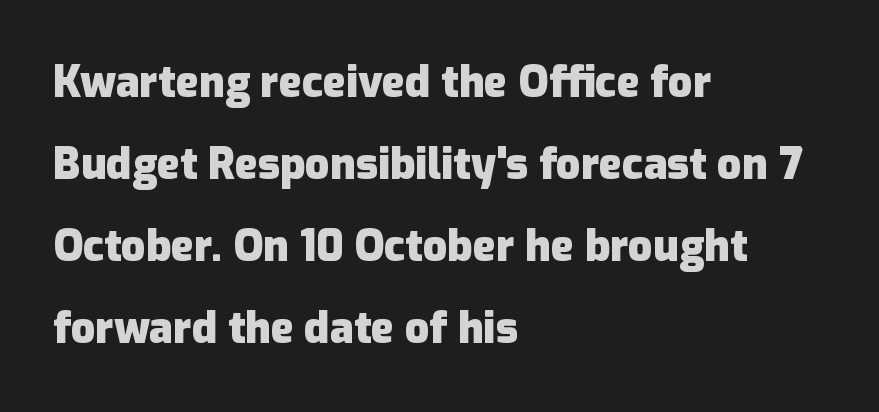
Tracking here is standard; glyphs follow each other at the usual distance. These lines stand farther apart than default settings would place them. A classic flush-left, rag-right setting is used for this passage. Designer's note — italics off, roman on. Letters rest on an invisible, unmarked baseline.
